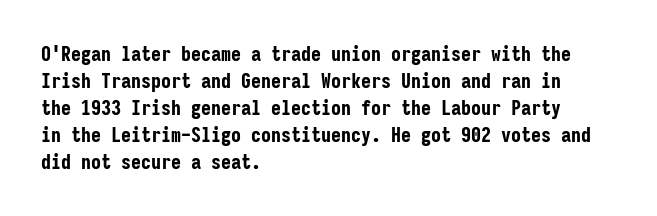
The font's upright variant was chosen for this text. Notice how the passage keeps a crisp vertical edge on the left only. Honestly, the row spacing looks completely unremarkable. Bare-footed words on every line.
